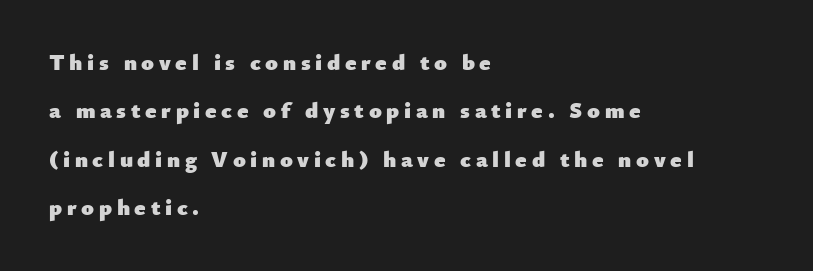
This sample uses an upright cut, with every glyph sitting square on the baseline. Chunky letters — that's bold for sure. The foot of each line stays bare and open. Tracking value appears strongly positive — letters spread wide.
